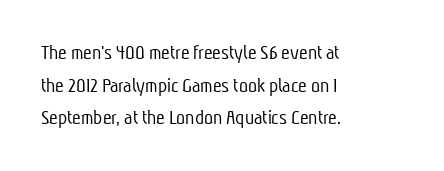
Q: Is the text bold? A: No.
Q: Is the text underlined? A: No.
Q: How is the paragraph aligned? A: Left-aligned.
Q: Is the spacing between letters normal or unusually wide? A: Normal.
Q: Is the spacing between lines tight, normal or loose? A: Normal.
